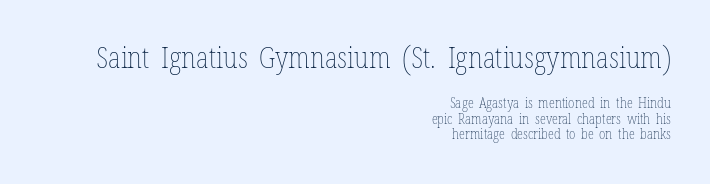
{"italic": "no", "bold": "no", "weight": "thin", "width": "condensed", "stroke_contrast": "low", "x_height": "medium", "monospaced": "no", "underline": "no", "align": "right", "line_spacing": "tight", "line_spacing_ratio": 1.11, "letter_spacing": "normal", "letter_spacing_em": 0.0, "larger_block": "first", "size_ratio": 2.07, "glyph_px": 29}
